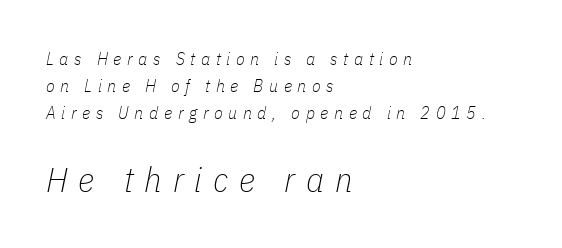
{"italic": "yes", "lean": "right", "slant_degrees": 11, "bold": "no", "weight": "thin", "width": "condensed", "stroke_contrast": "low", "x_height": "medium", "monospaced": "no", "underline": "no", "align": "left", "line_spacing": "normal", "line_spacing_ratio": 1.51, "letter_spacing": "wide", "letter_spacing_em": 0.31, "larger_block": "second", "size_ratio": 1.94, "glyph_px": 35}
